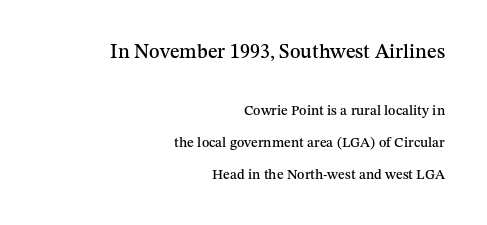
{"italic": "no", "underline": "no", "align": "right", "line_spacing": "loose", "line_spacing_ratio": 2.29, "letter_spacing": "normal", "letter_spacing_em": 0.0, "larger_block": "first", "size_ratio": 1.43, "glyph_px": 20}
